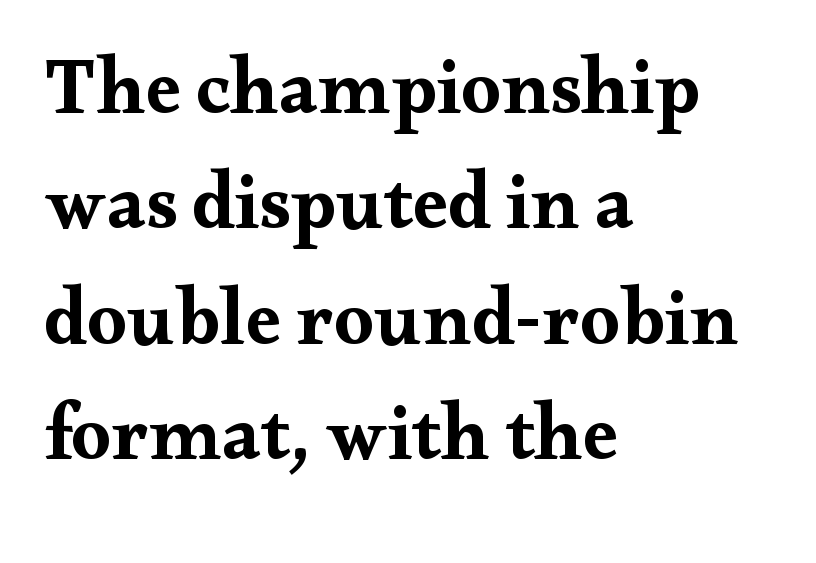
The image shows 79 px bold, wide serif type, upright; set left-aligned, normal line spacing (1.46x), normal letter spacing, not underlined; medium stroke contrast and a small x-height.
